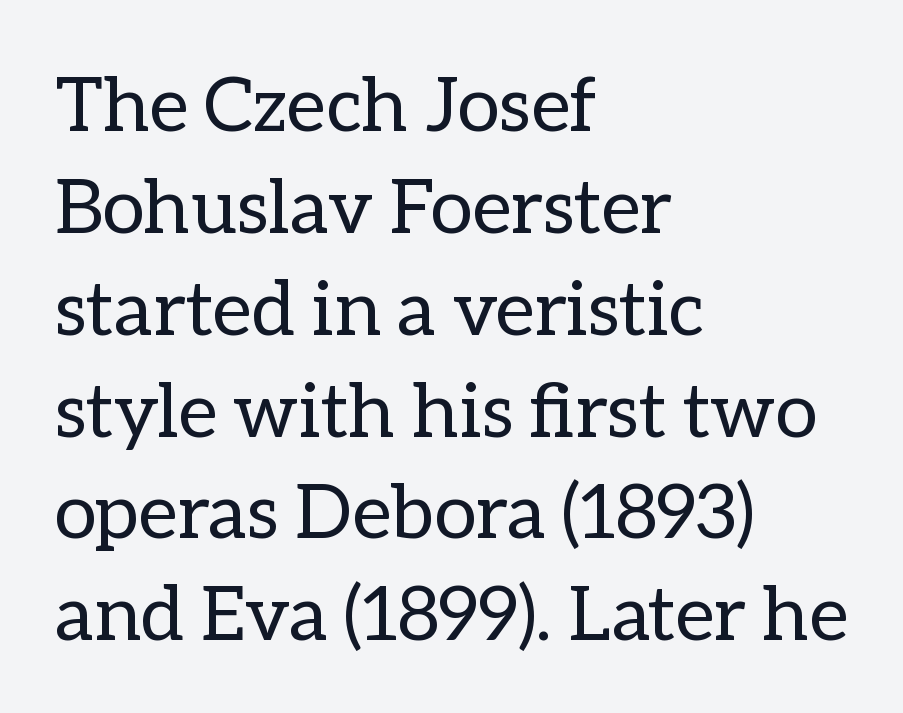
{"italic": "no", "bold": "no", "weight": "regular", "width": "normal", "stroke_contrast": "low", "x_height": "medium", "monospaced": "no", "underline": "no", "align": "left", "line_spacing": "normal", "line_spacing_ratio": 1.34, "letter_spacing": "normal", "letter_spacing_em": 0.0, "glyph_px": 76}
